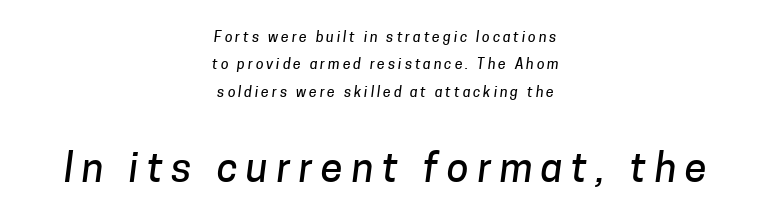
The image shows 40 px sans-serif type; set centered, loose line spacing (1.96x), unusually wide letter spacing (+0.21 em), not underlined; the second (bottom) block is 2.86x larger; low stroke contrast and a medium x-height.
